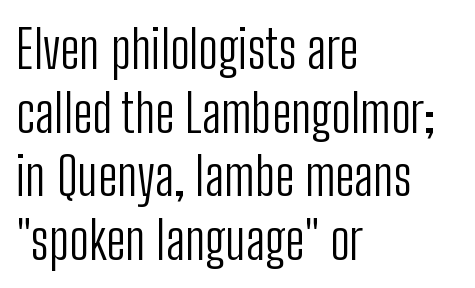
{"serif": "no", "italic": "no", "bold": "no", "weight": "light", "width": "condensed", "stroke_contrast": "low", "x_height": "medium", "monospaced": "no", "underline": "no", "align": "left", "line_spacing_ratio": 1.2, "letter_spacing": "normal", "letter_spacing_em": 0.0, "glyph_px": 53}
